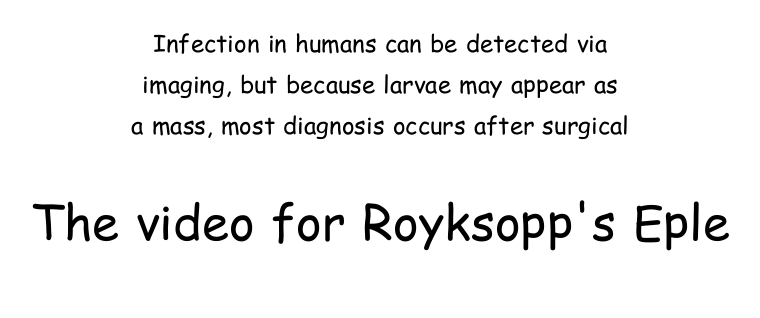
Q: Is the text bold? A: No.
Q: Is the text italic (slanted)? A: No, it is upright.
Q: Is the typeface a serif or a sans-serif typeface? A: Sans-serif.
Q: Is the text underlined? A: No.
Q: How is the paragraph aligned? A: Centered.
Q: Is the spacing between letters normal or unusually wide? A: Normal.
Q: Which block of text is set in a larger size, the first (top) or the second (bottom)? A: The second (bottom) one.
Q: Width (condensed, normal, or wide)? A: Condensed.
Q: Stroke contrast? A: Low.
Q: x-height? A: Medium.
Q: Monospaced? A: No.
